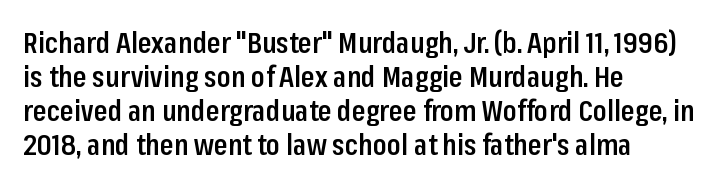
Q: Is the text bold? A: Semi-bold.
Q: Is the text italic (slanted)? A: No, it is upright.
Q: Is the typeface a serif or a sans-serif typeface? A: Sans-serif.
Q: Is the text underlined? A: No.
Q: How is the paragraph aligned? A: Left-aligned.
Q: Is the spacing between letters normal or unusually wide? A: Normal.
Q: Width (condensed, normal, or wide)? A: Condensed.
Q: Stroke contrast? A: Low.
Q: x-height? A: Medium.
Q: Monospaced? A: No.
